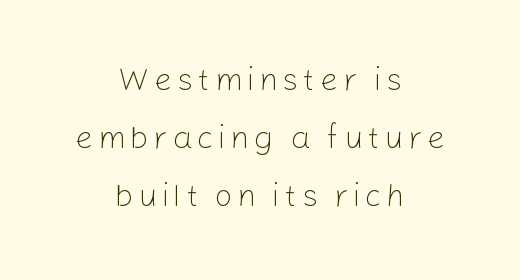
{"serif": "no", "italic": "no", "bold": "no", "weight": "light", "width": "normal", "stroke_contrast": "low", "x_height": "medium", "monospaced": "no", "underline": "no", "align": "center", "line_spacing_ratio": 1.81, "glyph_px": 32}
